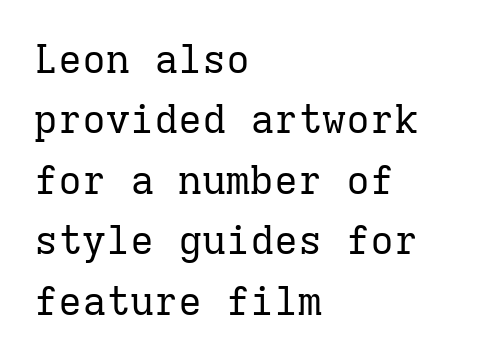
The image shows 40 px regular-weight serif type, upright, monospaced; set left-aligned, normal line spacing (1.51x), normal letter spacing, not underlined; low stroke contrast and a medium x-height.
